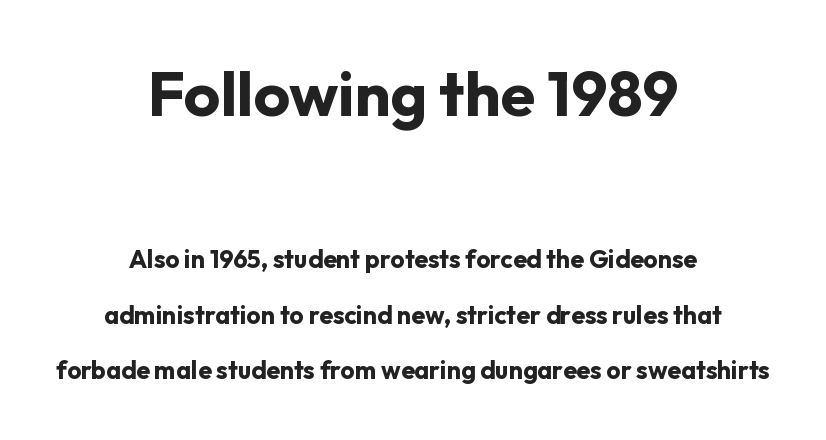
{"serif": "no", "italic": "no", "bold": "yes", "weight": "bold", "width": "normal", "stroke_contrast": "low", "x_height": "medium", "monospaced": "no", "underline": "no", "align": "center", "line_spacing": "loose", "line_spacing_ratio": 2.22, "letter_spacing": "normal", "letter_spacing_em": 0.0, "larger_block": "first", "size_ratio": 2.52, "glyph_px": 63}
